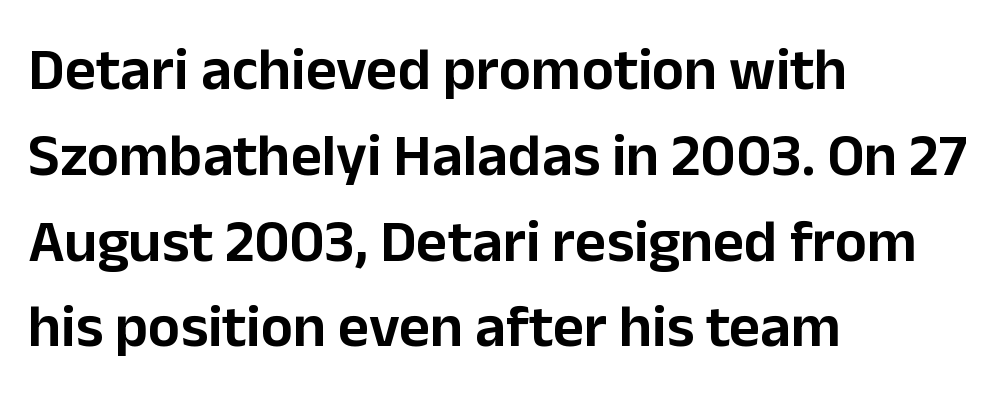
The image shows 60 px sans-serif type, upright; set left-aligned, normal line spacing (1.43x), normal letter spacing, not underlined; low stroke contrast and a medium x-height.
